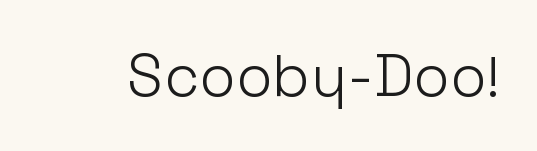
Q: Is the text bold? A: No.
Q: Is the text italic (slanted)? A: No, it is upright.
Q: Is the typeface a serif or a sans-serif typeface? A: Sans-serif.
Q: Is the text underlined? A: No.
Q: Is the spacing between letters normal or unusually wide? A: Normal.
Q: Width (condensed, normal, or wide)? A: Normal.
Q: Stroke contrast? A: Low.
Q: x-height? A: Medium.
Q: Monospaced? A: No.
